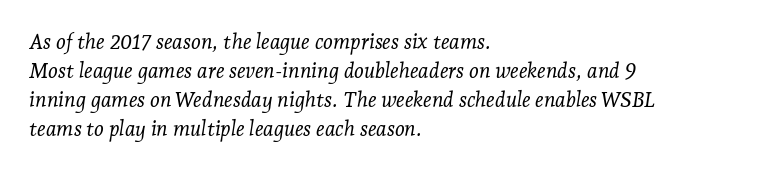
This sample uses an oblique cut, with every glyph tilted off the vertical. Nothing heavy about these letters — not bold at all. Leading: standard. The passage is arranged the way most books set body copy — flush left. Characters follow at the spacing the type designer built in. Check the space under the baseline: it is left empty.
